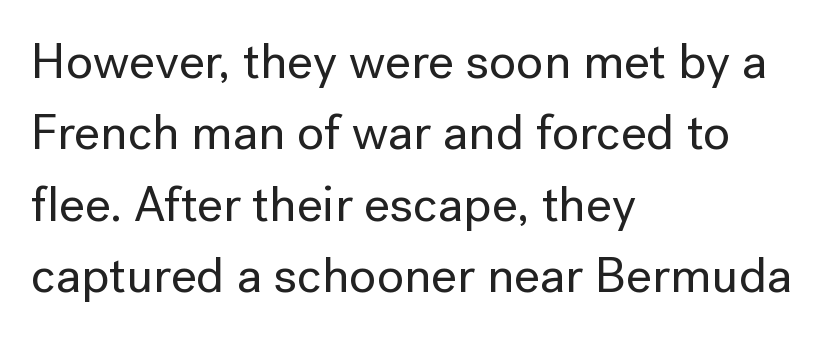
Q: Is the text italic (slanted)? A: No, it is upright.
Q: Is the typeface a serif or a sans-serif typeface? A: Sans-serif.
Q: Is the text underlined? A: No.
Q: How is the paragraph aligned? A: Left-aligned.
Q: Is the spacing between letters normal or unusually wide? A: Normal.
Q: Is the spacing between lines tight, normal or loose? A: Normal.
Q: Width (condensed, normal, or wide)? A: Normal.
Q: Stroke contrast? A: Low.
Q: x-height? A: Medium.
Q: Monospaced? A: No.
